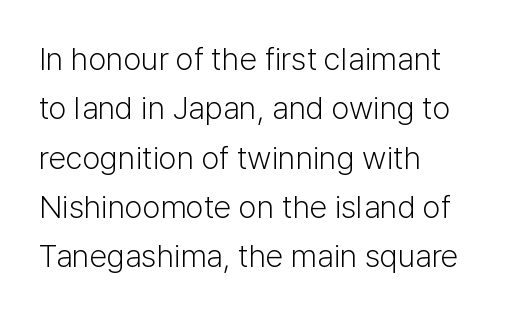
The image shows 32 px light sans-serif type, upright; set left-aligned, normal line spacing (1.54x), normal letter spacing, not underlined; low stroke contrast and a medium x-height.
